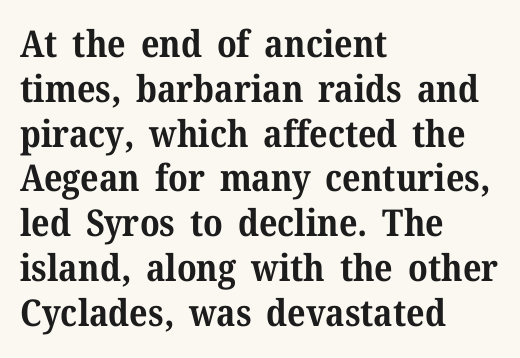
The glyphs in this specimen are seriffed. Looks like regular typesetting: each glyph gets only the width it needs. Each glyph is drawn with heavy, bold strokes. Is the letter spacing exaggerated? No — it looks like the ordinary default. The compositor pushed each line to the left boundary.
